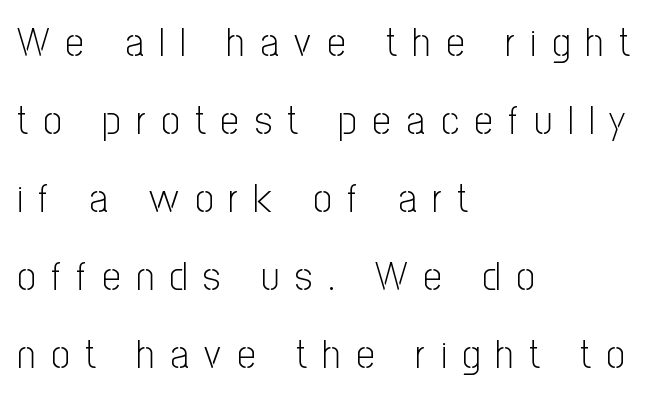
The lines are spread far apart with generous leading. The lines are quadded left. No heavy texture on the line: the type isn't bold. The specimen reads as upright at a glance. Each letter's strokes conclude bluntly, with no projecting serifs. Tracking here is generous; glyphs stand well apart from one another.
